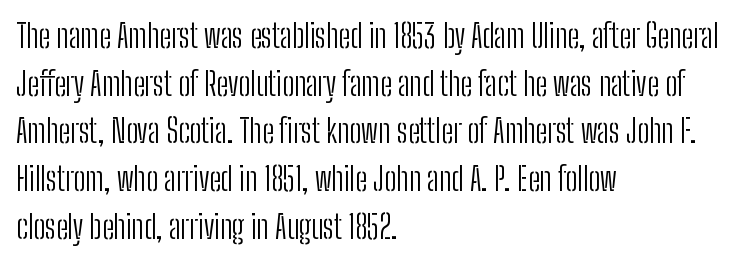
The rendering uses natural spacing where letterforms have individual widths. I'd call this a sans setting — the letters go barefoot. The lettering holds an erect, upright posture throughout. The typeface has the unassuming heft of standard copy or less.
